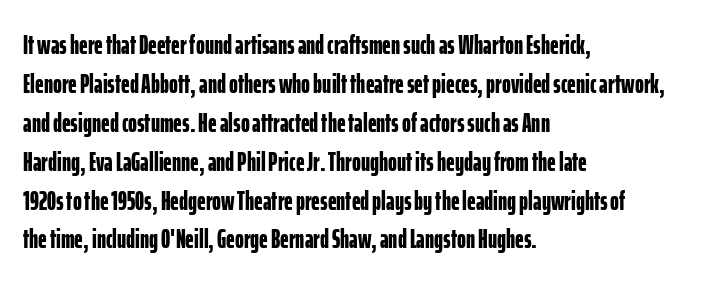
Q: Is the text bold? A: Yes.
Q: Is the text italic (slanted)? A: No, it is upright.
Q: Is the text underlined? A: No.
Q: How is the paragraph aligned? A: Left-aligned.
Q: Is the spacing between letters normal or unusually wide? A: Normal.
Q: Is the spacing between lines tight, normal or loose? A: Normal.
